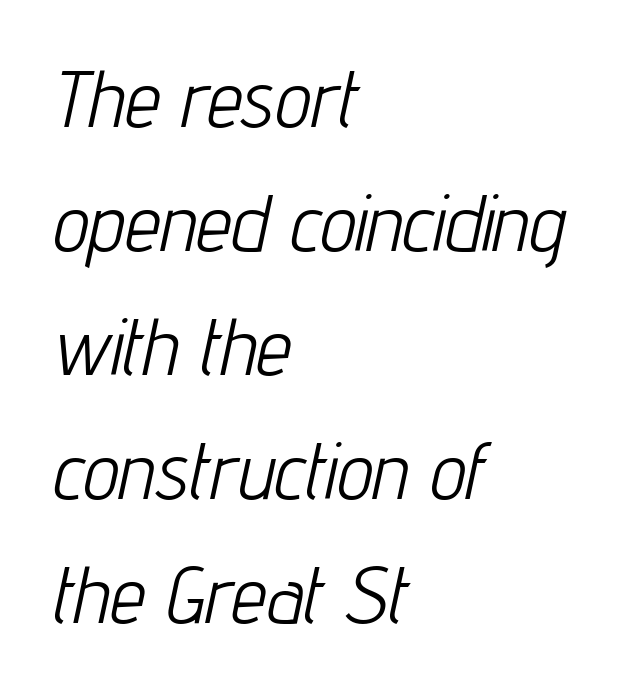
The font's italic variant was chosen for this text. Line spacing here is normal. The font is comparable to plain body text, perhaps lighter. Does extra space separate the letters? No, they use regular spacing.
